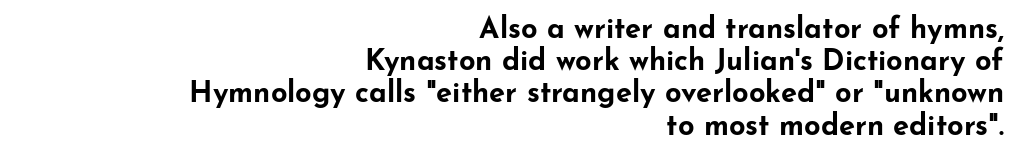
Horizontal alignment here is rightward, an uncommon choice for prose. The passage shown is typed in a proportional face where columns would drift. A typesetter would call this zero additional tracking. This rendering features lettering with no underline.
